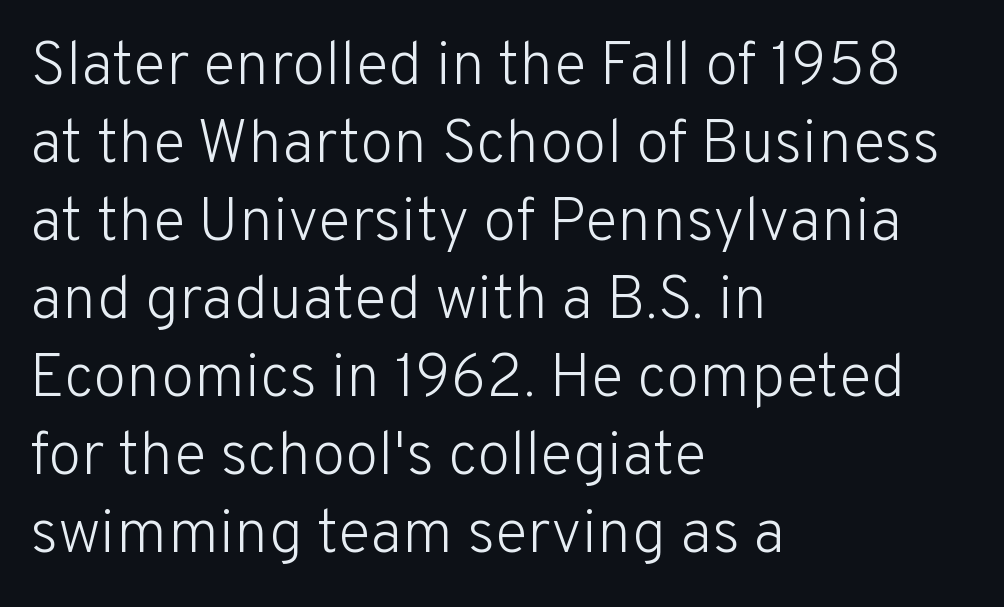
The image shows 61 px light sans-serif type, upright; set left-aligned, normal line spacing (1.28x), normal letter spacing, not underlined; low stroke contrast and a medium x-height.
